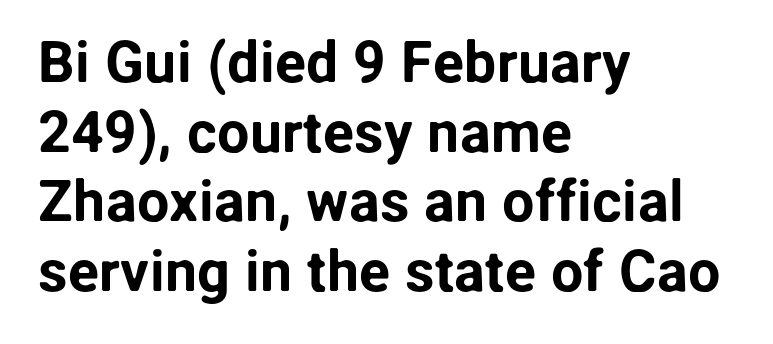
The image shows 58 px sans-serif type, upright; set left-aligned, line spacing 1.2x, normal letter spacing, not underlined; low stroke contrast and a medium x-height.
